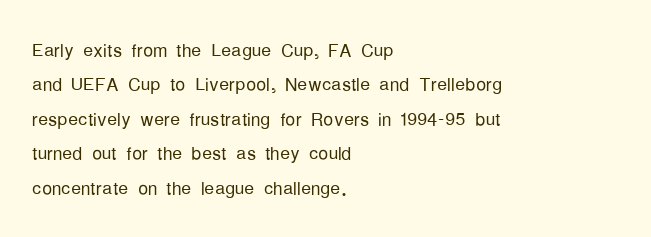
Q: Is the text bold? A: No.
Q: Is the text italic (slanted)? A: No, it is upright.
Q: Is the text underlined? A: No.
Q: How is the paragraph aligned? A: Left-aligned.
Q: Is the spacing between letters normal or unusually wide? A: Normal.
Q: Is the spacing between lines tight, normal or loose? A: Normal.
